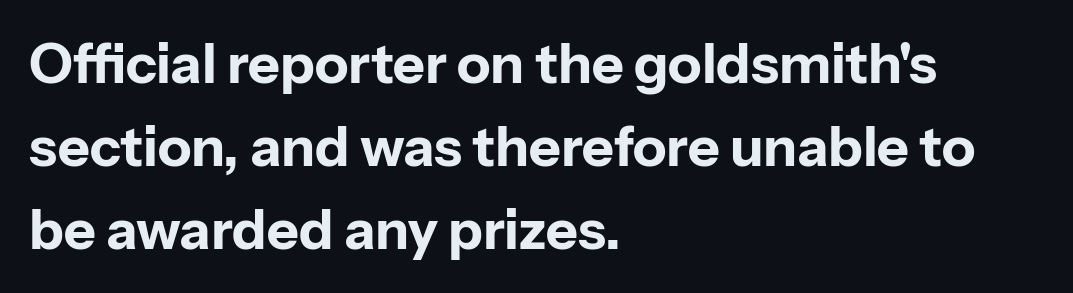
The image shows 55 px bold sans-serif type, upright; set left-aligned, normal line spacing (1.51x), normal letter spacing, not underlined; low stroke contrast and a medium x-height.
